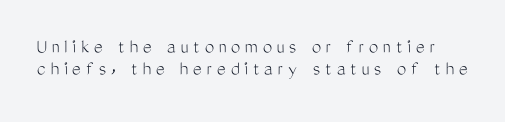
{"italic": "no", "bold": "no", "underline": "no", "line_spacing": "tight", "line_spacing_ratio": 1.05, "letter_spacing": "wide", "letter_spacing_em": 0.23, "glyph_px": 21}
